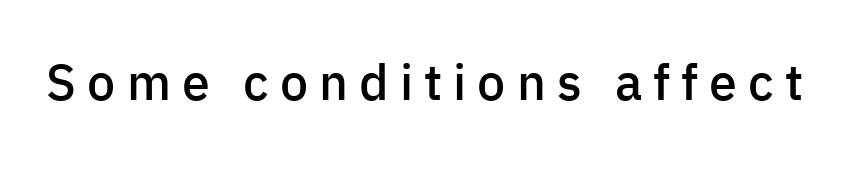
A bit beefed up — I'd call it semibold rather than bold. Does the lettering tilt? It doesn't — this is upright. The characters display no serif detailing; their extremities are plain. Clear beneath every line of the passage.
